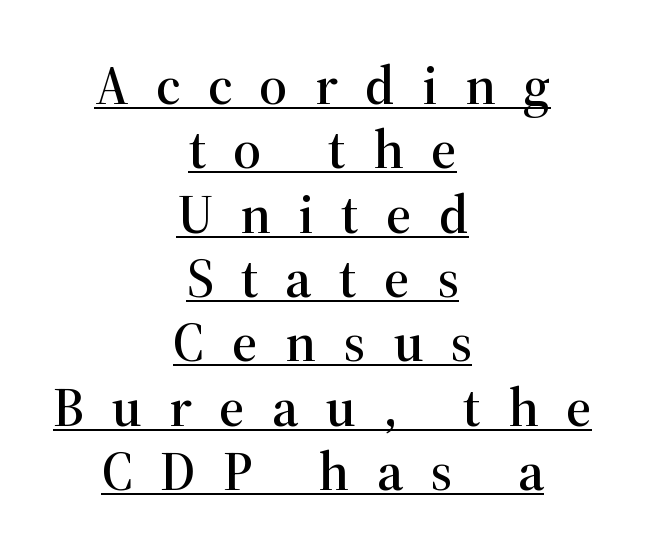
{"serif": "yes", "italic": "no", "width": "normal", "stroke_contrast": "high", "x_height": "medium", "monospaced": "no", "underline": "yes", "align": "center", "line_spacing_ratio": 1.17, "letter_spacing": "wide", "letter_spacing_em": 0.5, "glyph_px": 55}
